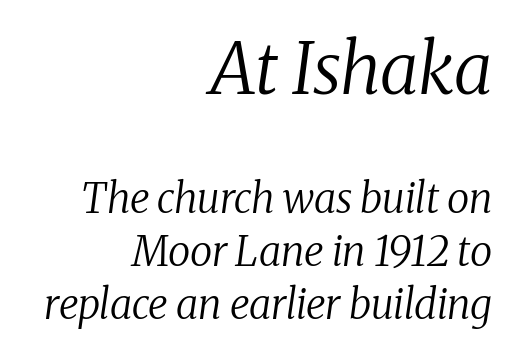
Q: Is the text bold? A: No.
Q: Is the text italic (slanted)? A: Yes, it leans right by about 8 degrees.
Q: Is the typeface a serif or a sans-serif typeface? A: Serif.
Q: Is the text underlined? A: No.
Q: How is the paragraph aligned? A: Right-aligned.
Q: Is the spacing between letters normal or unusually wide? A: Normal.
Q: Is the spacing between lines tight, normal or loose? A: Normal.
Q: Which block of text is set in a larger size, the first (top) or the second (bottom)? A: The first (top) one.
Q: Width (condensed, normal, or wide)? A: Normal.
Q: Stroke contrast? A: Medium.
Q: x-height? A: Medium.
Q: Monospaced? A: No.
